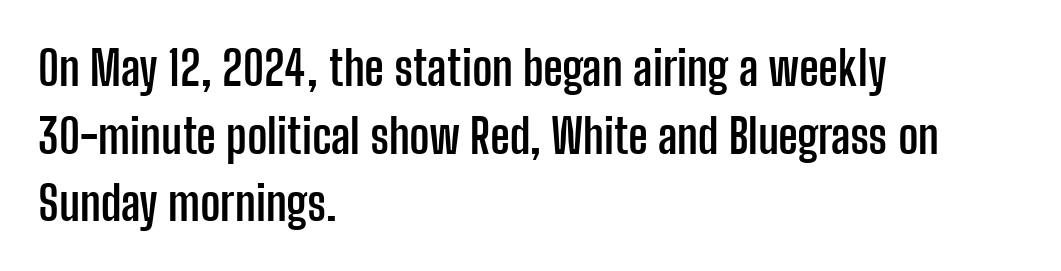
The rendering anchors every line to the left-hand side. Think of a printed novel: that variable character pitch is what you see here. Weight check: bold — yes, fully. Style check: upright.
